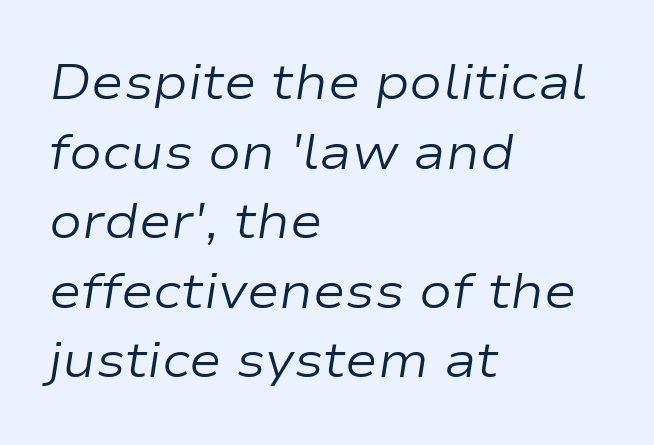
The image shows 49 px regular-weight, wide type, italic (leaning right); set left-aligned, normal line spacing (1.42x), normal letter spacing, not underlined; low stroke contrast and a medium x-height.
